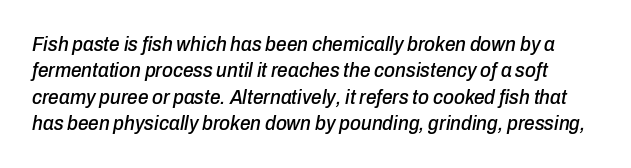
Q: Is the text italic (slanted)? A: Yes, it leans right by about 10 degrees.
Q: Is the text underlined? A: No.
Q: Is the spacing between letters normal or unusually wide? A: Normal.
Q: Is the spacing between lines tight, normal or loose? A: Normal.
